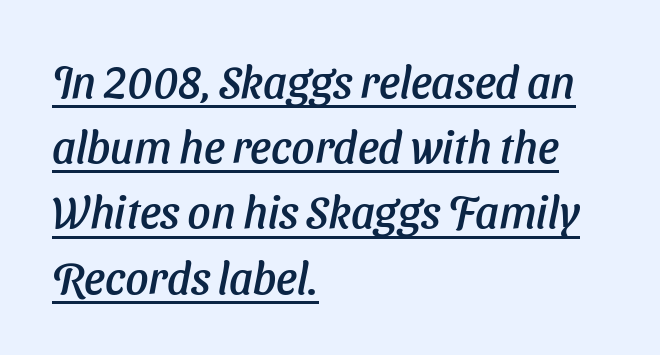
Q: Is the text italic (slanted)? A: Yes, it leans right by about 11 degrees.
Q: Is the text underlined? A: Yes.
Q: How is the paragraph aligned? A: Left-aligned.
Q: Is the spacing between letters normal or unusually wide? A: Normal.
Q: Is the spacing between lines tight, normal or loose? A: Normal.
Q: Width (condensed, normal, or wide)? A: Normal.
Q: Stroke contrast? A: Low.
Q: x-height? A: Medium.
Q: Monospaced? A: No.
